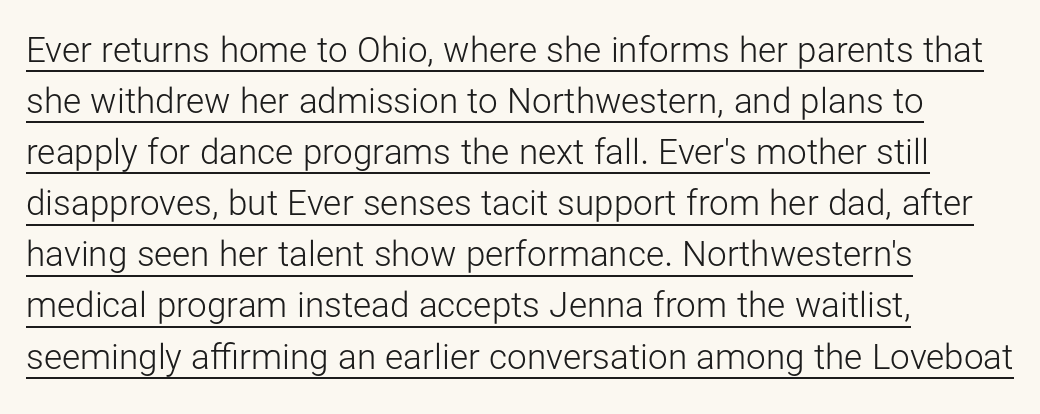
Q: Is the text bold? A: No.
Q: Is the text italic (slanted)? A: No, it is upright.
Q: Is the typeface a serif or a sans-serif typeface? A: Sans-serif.
Q: Is the text underlined? A: Yes.
Q: How is the paragraph aligned? A: Left-aligned.
Q: Is the spacing between letters normal or unusually wide? A: Normal.
Q: Is the spacing between lines tight, normal or loose? A: Normal.
Q: Width (condensed, normal, or wide)? A: Normal.
Q: Stroke contrast? A: Low.
Q: x-height? A: Medium.
Q: Monospaced? A: No.
